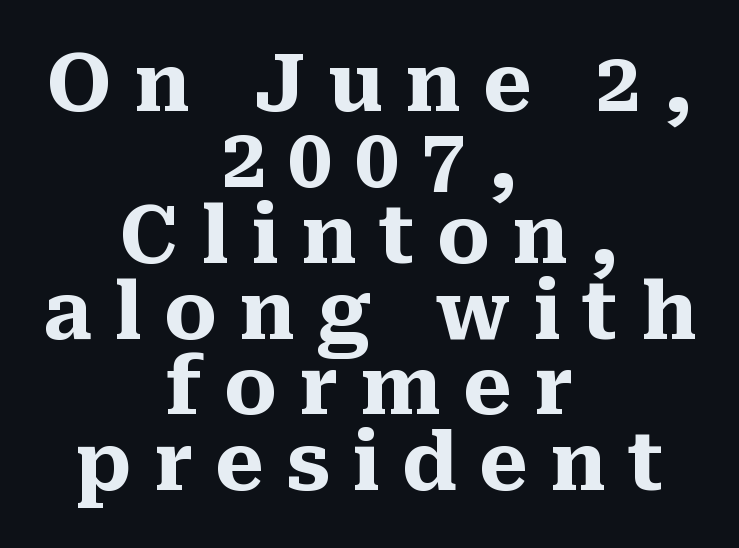
I'd call this a serif setting — the letters wear small feet. A clean baseline with only descenders dipping below it. The face used here is rendered with a markedly widened letterfit. The rendering uses a small line-height, squeezing the rows. Horizontal alignment here is central, giving a formal, balanced look. Tall strokes in this sample are plumb rather than angled.
